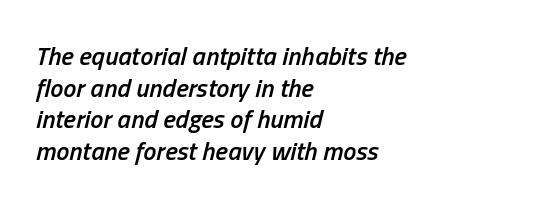
Q: Is the text bold? A: Semi-bold.
Q: Is the text italic (slanted)? A: Yes, it leans right by about 13 degrees.
Q: Is the text underlined? A: No.
Q: How is the paragraph aligned? A: Left-aligned.
Q: Is the spacing between letters normal or unusually wide? A: Normal.
